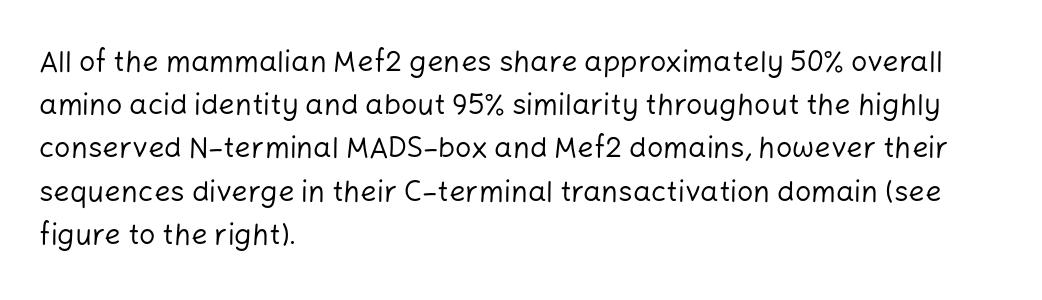
Observe the absence of serifs on each vertical stroke in this sample. Short and long lines alike share a common starting point at left. Think standard paragraph weight, or any step lighter than that. The rendering uses natural spacing where letterforms have individual widths. Glyph-to-glyph distance matches everyday printed text. The lettering stays uniformly vertical, giving the passage a roman look.
